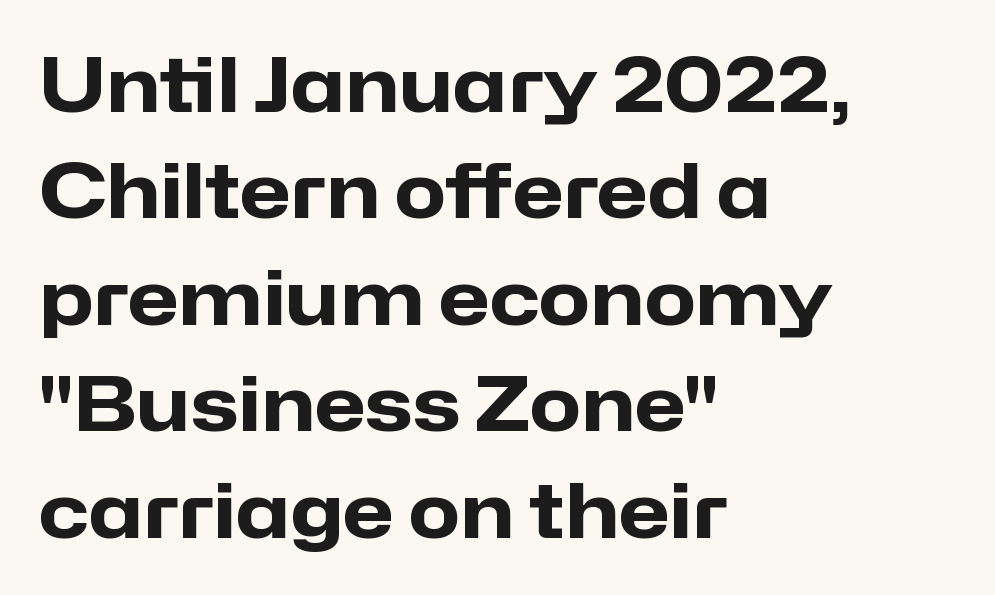
Q: Is the text bold? A: Yes.
Q: Is the text italic (slanted)? A: No, it is upright.
Q: Is the typeface a serif or a sans-serif typeface? A: Sans-serif.
Q: Is the text underlined? A: No.
Q: How is the paragraph aligned? A: Left-aligned.
Q: Is the spacing between letters normal or unusually wide? A: Normal.
Q: Is the spacing between lines tight, normal or loose? A: Normal.
Q: Width (condensed, normal, or wide)? A: Normal.
Q: Stroke contrast? A: Low.
Q: x-height? A: Medium.
Q: Monospaced? A: No.
